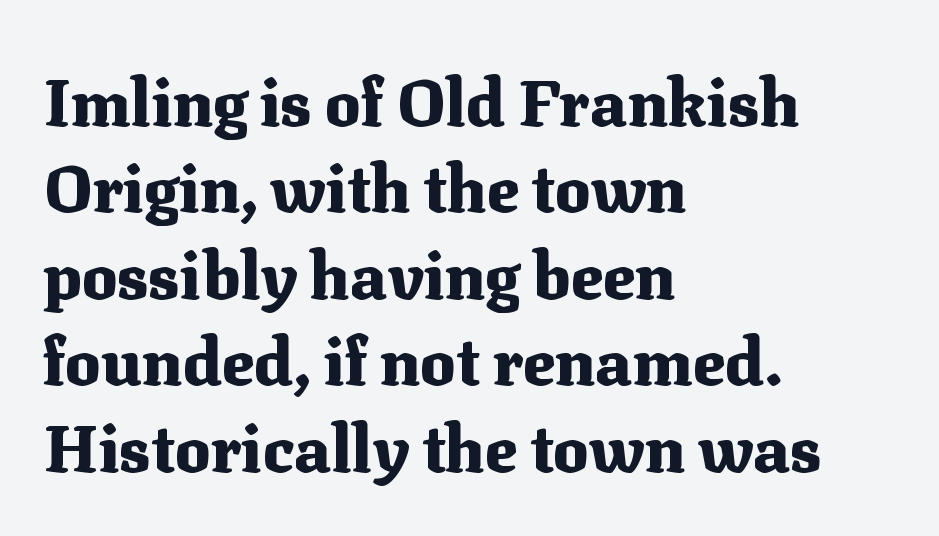
{"serif": "yes", "italic": "no", "bold": "yes", "weight": "heavy", "width": "normal", "stroke_contrast": "medium", "x_height": "medium", "monospaced": "no", "underline": "no", "align": "left", "line_spacing": "normal", "line_spacing_ratio": 1.31, "letter_spacing": "normal", "letter_spacing_em": 0.0, "glyph_px": 66}
